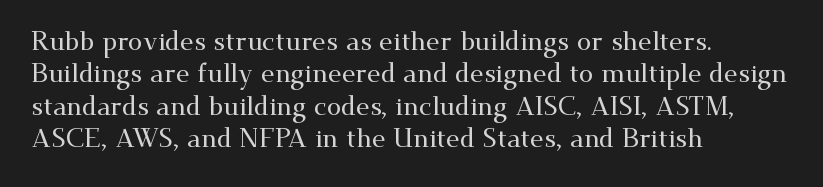
These lines sit exactly where default settings would place them. The letters stand upright; this is a roman face. Typeset ragged right — the left edge is the straight one. Just letters on the line, the space beneath them empty. Caption: standard tracking, unaltered.
